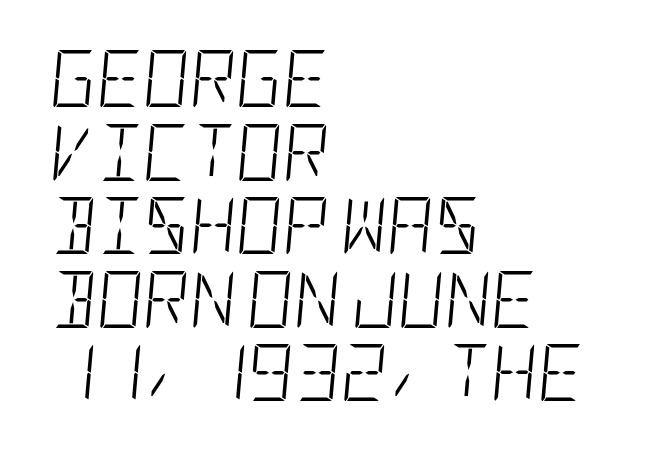
The image shows 57 px light, condensed type, italic (leaning right); set left-aligned, normal line spacing (1.29x), normal letter spacing, not underlined; low stroke contrast and a large x-height.
